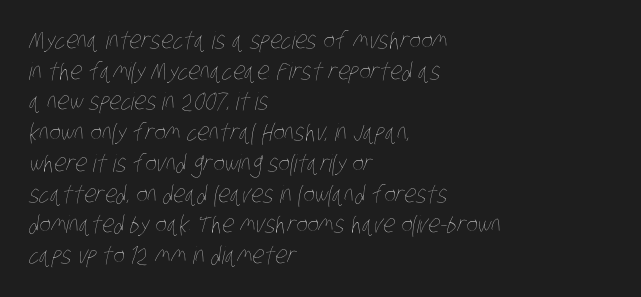
Is the stroke heavy? The answer is a plain regular-or-lighter. Glance below the letters and you will spot only blank space. The lines in this sample share a left origin and differ only in where they stop. Standard letterfit; no display-style spreading of the glyphs. Interline gaps are of average width in this sample.
